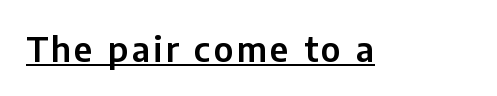
Q: Is the text italic (slanted)? A: No, it is upright.
Q: Is the typeface a serif or a sans-serif typeface? A: Sans-serif.
Q: Is the text underlined? A: Yes.
Q: Width (condensed, normal, or wide)? A: Normal.
Q: Stroke contrast? A: Low.
Q: x-height? A: Medium.
Q: Monospaced? A: No.
